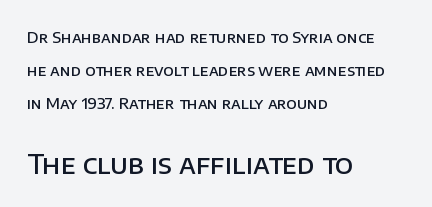
The paragraph has a hard left edge and a soft right edge. Underline: absent. Does the bottom block carry the larger type? Yes, it does. Vertical strokes here are truly vertical. There is no visible air inserted between adjacent glyphs.
